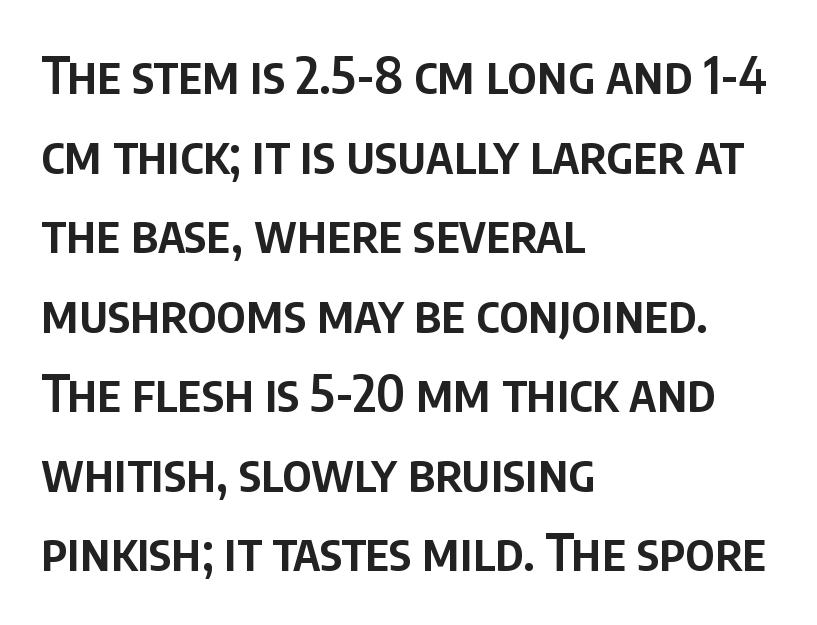
Notice how the passage keeps a crisp vertical edge on the left only. Look at the tracking — it's just the regular setting, nothing added. Each letter keeps its own natural width here, so spacing adapts to shape. This is the in-between weight designers call semibold or demi. Reading down the column, the eye jumps a familiar distance to each next line.
